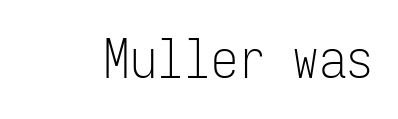
Glyph-to-glyph distance matches everyday printed text. Each letter, wide or thin by design, is forced into the same width here. The face looks like a standard text weight, possibly lighter. The zone under the glyphs is completely vacant. Ordinary non-slanted type is in use.
